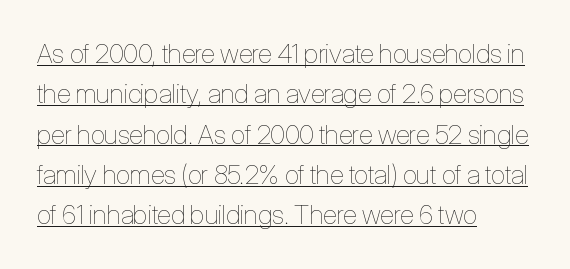
The image shows 26 px text type, upright; set left-aligned, normal line spacing (1.55x), normal letter spacing, underlined.
